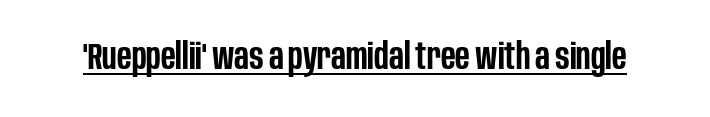
Tracking here is standard; glyphs follow each other at the usual distance. A fair bit of extra ink — the face is semibold, not bold. Posture: upright roman. Looks like regular typesetting: each glyph gets only the width it needs.
